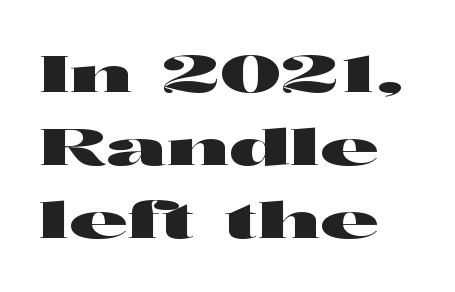
{"serif": "no", "italic": "no", "width": "wide", "stroke_contrast": "high", "x_height": "medium", "monospaced": "no", "underline": "no", "align": "left", "line_spacing": "normal", "line_spacing_ratio": 1.46, "letter_spacing": "normal", "letter_spacing_em": 0.0, "glyph_px": 50}
